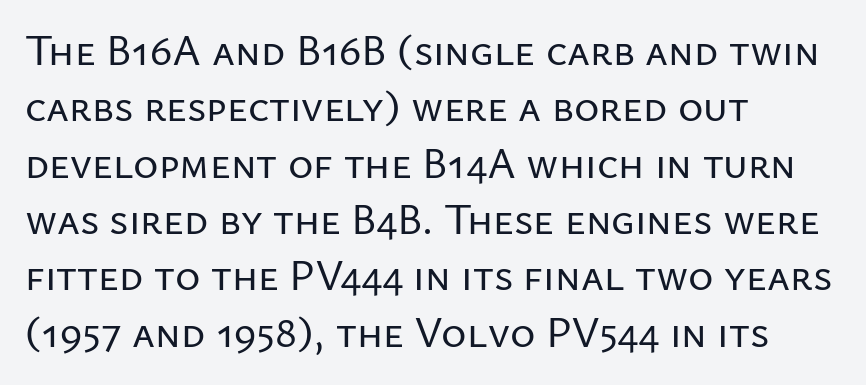
The lettering holds an erect, upright posture throughout. Does the type have serifs? No, each stem ends abruptly. Note the varied advance widths — an 'i' is clearly narrower than an 'm'. Normally led — the rows are evenly, conventionally spaced.
